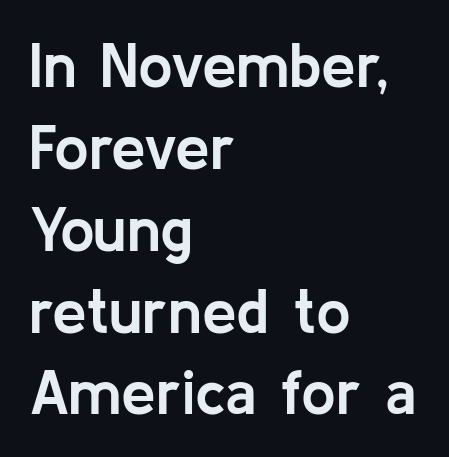
{"serif": "no", "italic": "no", "bold": "yes", "weight": "semibold", "width": "normal", "stroke_contrast": "low", "x_height": "medium", "monospaced": "no", "underline": "no", "align": "left", "line_spacing": "normal", "line_spacing_ratio": 1.32, "letter_spacing": "normal", "letter_spacing_em": 0.0, "glyph_px": 62}
